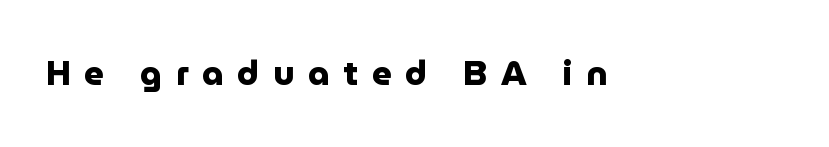
{"serif": "no", "italic": "no", "bold": "yes", "weight": "heavy", "width": "normal", "stroke_contrast": "low", "x_height": "medium", "monospaced": "no", "underline": "no", "letter_spacing": "wide", "letter_spacing_em": 0.4, "glyph_px": 34}
